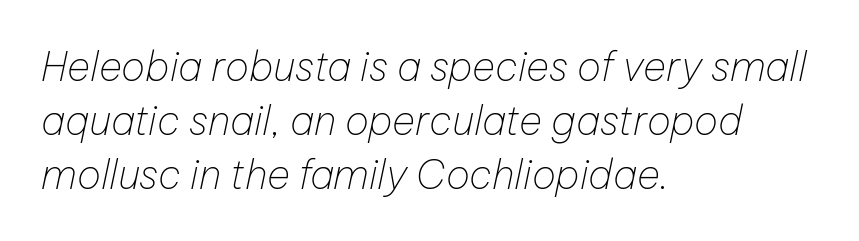
Q: Is the text bold? A: No.
Q: Is the text italic (slanted)? A: Yes, it leans right by about 12 degrees.
Q: Is the text underlined? A: No.
Q: How is the paragraph aligned? A: Left-aligned.
Q: Is the spacing between letters normal or unusually wide? A: Normal.
Q: Is the spacing between lines tight, normal or loose? A: Normal.
Q: Width (condensed, normal, or wide)? A: Normal.
Q: Stroke contrast? A: Low.
Q: x-height? A: Medium.
Q: Monospaced? A: No.
